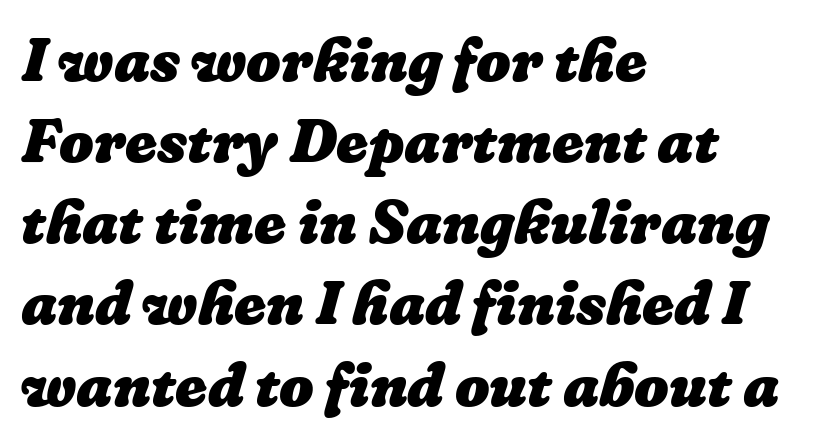
{"bold": "yes", "weight": "heavy", "width": "normal", "stroke_contrast": "low", "x_height": "medium", "monospaced": "no", "underline": "no", "align": "left", "line_spacing": "normal", "line_spacing_ratio": 1.33, "letter_spacing": "normal", "letter_spacing_em": 0.0, "glyph_px": 61}
